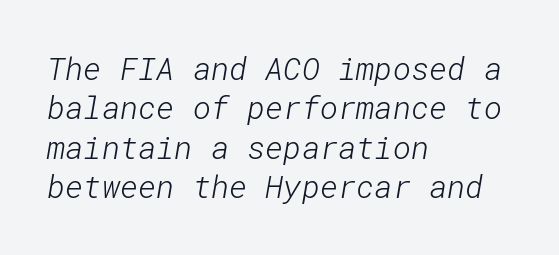
The image shows 31 px light sans-serif type; set left-aligned, normal line spacing (1.27x), normal letter spacing, not underlined; low stroke contrast and a medium x-height.
